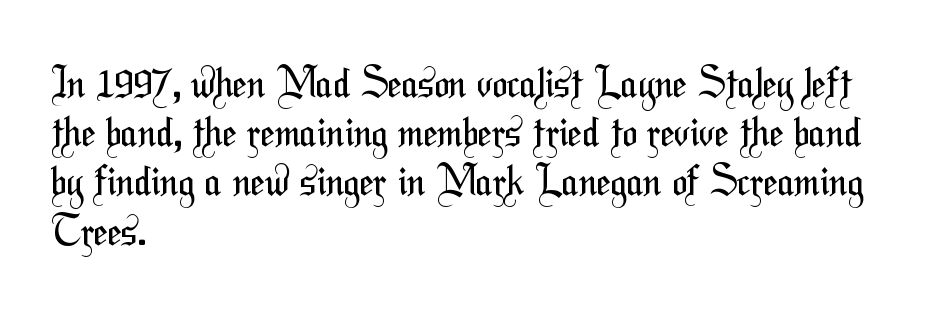
The image shows 40 px regular-weight, condensed sans-serif type; set left-aligned, line spacing 1.23x, normal letter spacing, not underlined; medium stroke contrast and a medium x-height.
